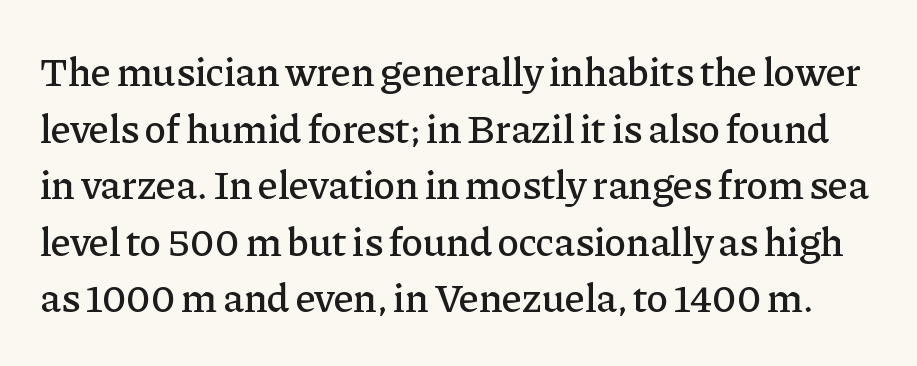
Q: Is the text italic (slanted)? A: No, it is upright.
Q: Is the typeface a serif or a sans-serif typeface? A: Serif.
Q: Is the text underlined? A: No.
Q: Is the spacing between letters normal or unusually wide? A: Normal.
Q: Is the spacing between lines tight, normal or loose? A: Normal.
Q: Width (condensed, normal, or wide)? A: Normal.
Q: Stroke contrast? A: Low.
Q: x-height? A: Medium.
Q: Monospaced? A: No.
